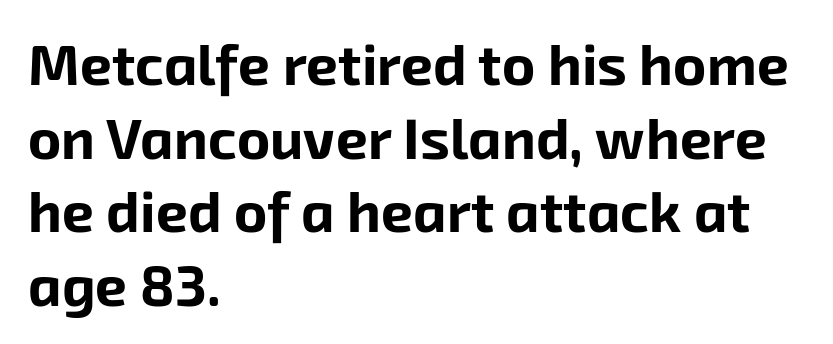
Looks like regular typesetting: each glyph gets only the width it needs. Examine the stroke ends and you'll find no serifs. These lines carry a lot of weight — the face is fully bold. Does extra space separate the letters? No, they use regular spacing. The setting favours the left margin, as ordinary paragraphs usually do. Descender tails drop into unmarked territory.
